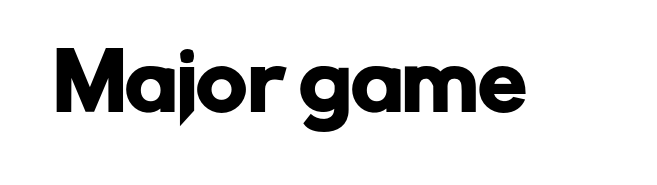
The image shows 78 px sans-serif type, upright; set normal letter spacing, not underlined; low stroke contrast and a medium x-height.
